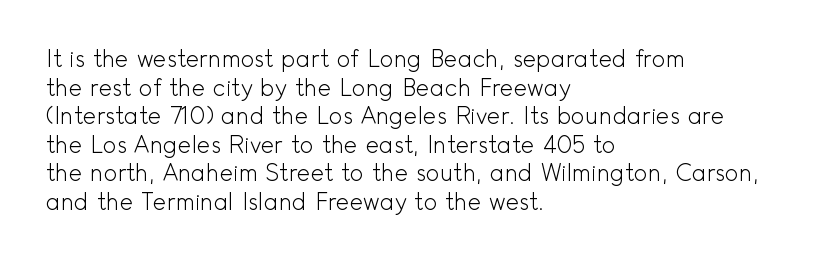
Q: Is the text bold? A: No.
Q: Is the text italic (slanted)? A: No, it is upright.
Q: Is the text underlined? A: No.
Q: How is the paragraph aligned? A: Left-aligned.
Q: Is the spacing between letters normal or unusually wide? A: Normal.
